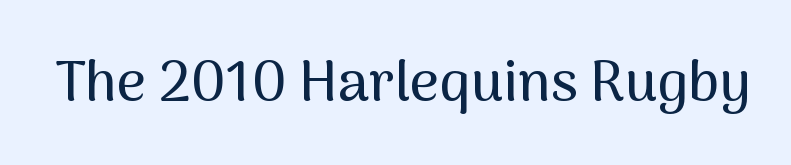
Q: Is the text italic (slanted)? A: No, it is upright.
Q: Is the typeface a serif or a sans-serif typeface? A: Sans-serif.
Q: Is the text underlined? A: No.
Q: Is the spacing between letters normal or unusually wide? A: Normal.
Q: Width (condensed, normal, or wide)? A: Normal.
Q: Stroke contrast? A: Medium.
Q: x-height? A: Medium.
Q: Monospaced? A: No.
